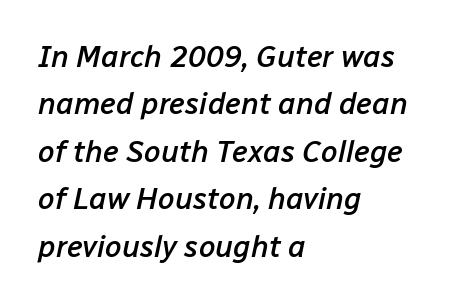
The image shows 30 px semibold type, italic (leaning right); set left-aligned, normal line spacing (1.58x), normal letter spacing, not underlined; low stroke contrast and a medium x-height.
